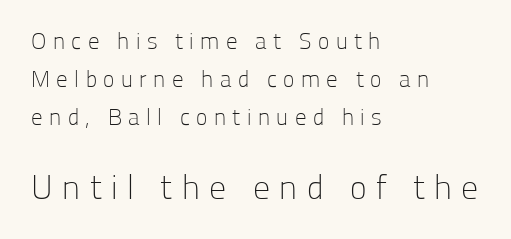
The image shows 34 px light sans-serif type, upright; set left-aligned, normal line spacing (1.66x), unusually wide letter spacing (+0.28 em), not underlined; the second (bottom) block is 1.48x larger; low stroke contrast and a medium x-height.
